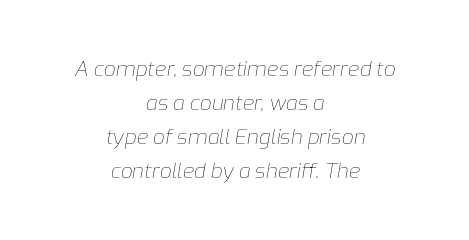
{"italic": "yes", "lean": "right", "slant_degrees": 9, "bold": "no", "underline": "no", "align": "center", "line_spacing": "normal", "line_spacing_ratio": 1.62, "letter_spacing": "normal", "letter_spacing_em": 0.0, "glyph_px": 21}
